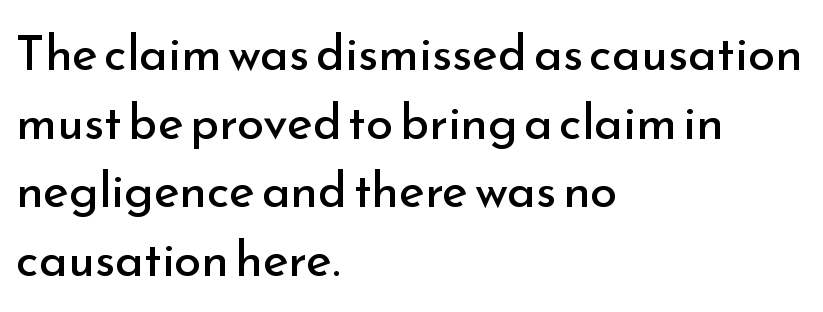
{"serif": "no", "italic": "no", "bold": "no", "weight": "regular", "width": "normal", "stroke_contrast": "low", "x_height": "small", "monospaced": "no", "underline": "no", "align": "left", "line_spacing": "normal", "line_spacing_ratio": 1.4, "letter_spacing": "normal", "letter_spacing_em": 0.0, "glyph_px": 49}
